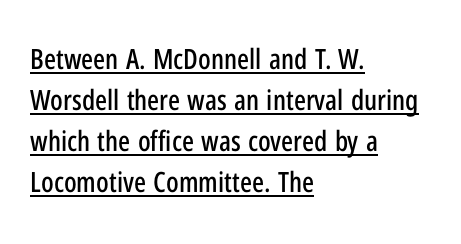
Quick note: not italic, upright. The passage is arranged the way most books set body copy — flush left. Type style note: lacks serifs. Quick note: interline space is typical.
